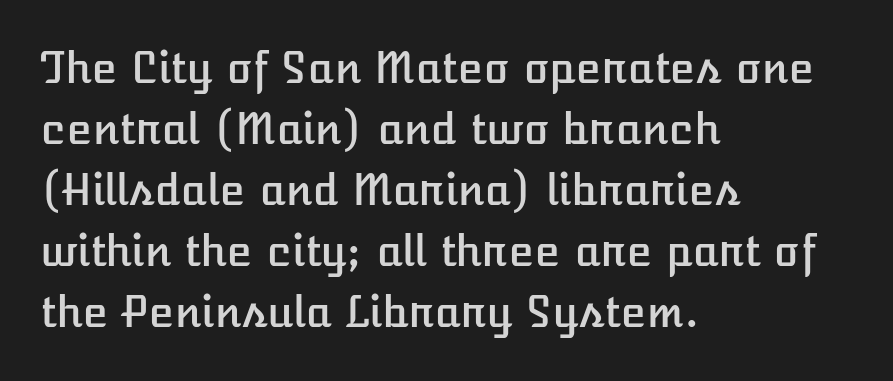
Q: Is the text italic (slanted)? A: No, it is upright.
Q: Is the text underlined? A: No.
Q: How is the paragraph aligned? A: Left-aligned.
Q: Is the spacing between letters normal or unusually wide? A: Normal.
Q: Is the spacing between lines tight, normal or loose? A: Normal.
Q: Width (condensed, normal, or wide)? A: Normal.
Q: Stroke contrast? A: Low.
Q: x-height? A: Medium.
Q: Monospaced? A: No.
